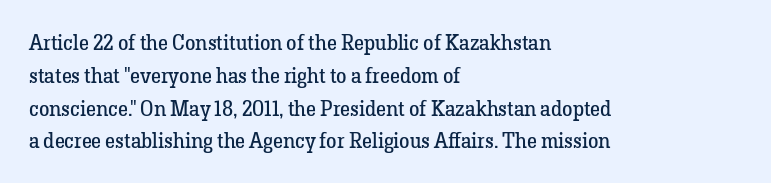
{"italic": "no", "bold": "no", "underline": "no", "align": "left", "line_spacing": "normal", "line_spacing_ratio": 1.56, "letter_spacing": "normal", "letter_spacing_em": 0.0, "glyph_px": 21}
